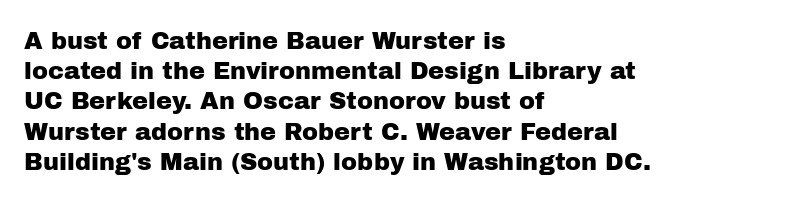
Leading: standard. Ascenders rise straight up at ninety degrees. The text block is weighted toward the left margin, trailing off unevenly rightward. Default kerning and tracking; the words read as compact shapes. Underlining? Definitely not there.
